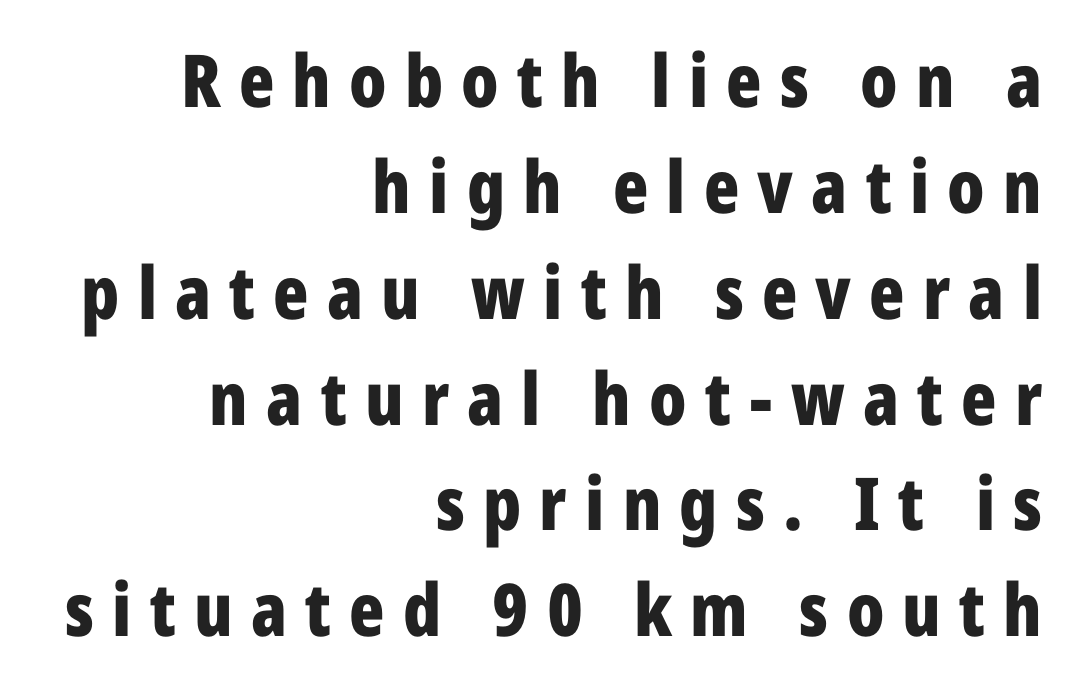
Q: Is the text bold? A: Yes.
Q: Is the text italic (slanted)? A: No, it is upright.
Q: Is the typeface a serif or a sans-serif typeface? A: Sans-serif.
Q: Is the text underlined? A: No.
Q: How is the paragraph aligned? A: Right-aligned.
Q: Is the spacing between letters normal or unusually wide? A: Unusually wide.
Q: Is the spacing between lines tight, normal or loose? A: Normal.
Q: Width (condensed, normal, or wide)? A: Condensed.
Q: Stroke contrast? A: Low.
Q: x-height? A: Medium.
Q: Monospaced? A: No.
